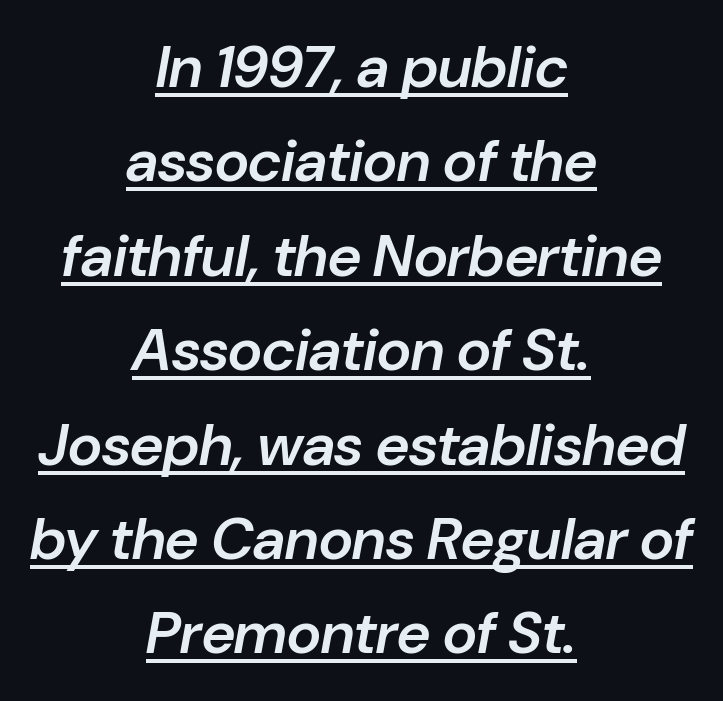
Q: Is the text bold? A: Semi-bold.
Q: Is the text italic (slanted)? A: Yes, it leans right by about 10 degrees.
Q: Is the text underlined? A: Yes.
Q: How is the paragraph aligned? A: Centered.
Q: Is the spacing between letters normal or unusually wide? A: Normal.
Q: Is the spacing between lines tight, normal or loose? A: Normal.
Q: Width (condensed, normal, or wide)? A: Normal.
Q: Stroke contrast? A: Low.
Q: x-height? A: Medium.
Q: Monospaced? A: No.
